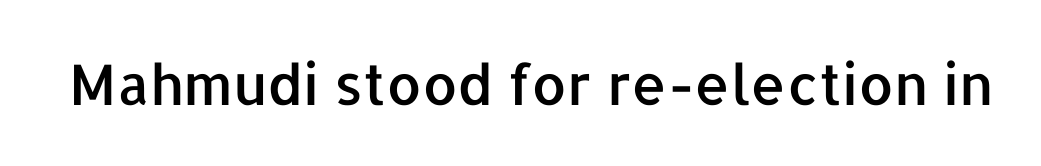
Q: Is the text italic (slanted)? A: No, it is upright.
Q: Is the typeface a serif or a sans-serif typeface? A: Sans-serif.
Q: Is the text underlined? A: No.
Q: Is the spacing between letters normal or unusually wide? A: Normal.
Q: Width (condensed, normal, or wide)? A: Normal.
Q: Stroke contrast? A: Low.
Q: x-height? A: Medium.
Q: Monospaced? A: No.
